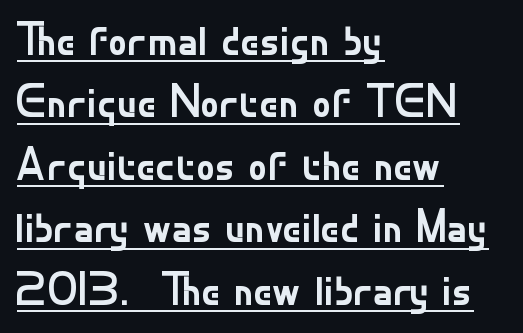
Q: Is the text bold? A: No.
Q: Is the text italic (slanted)? A: No, it is upright.
Q: Is the typeface a serif or a sans-serif typeface? A: Sans-serif.
Q: Is the text underlined? A: Yes.
Q: How is the paragraph aligned? A: Left-aligned.
Q: Is the spacing between letters normal or unusually wide? A: Normal.
Q: Is the spacing between lines tight, normal or loose? A: Normal.
Q: Width (condensed, normal, or wide)? A: Normal.
Q: Stroke contrast? A: Low.
Q: x-height? A: Small.
Q: Monospaced? A: No.
